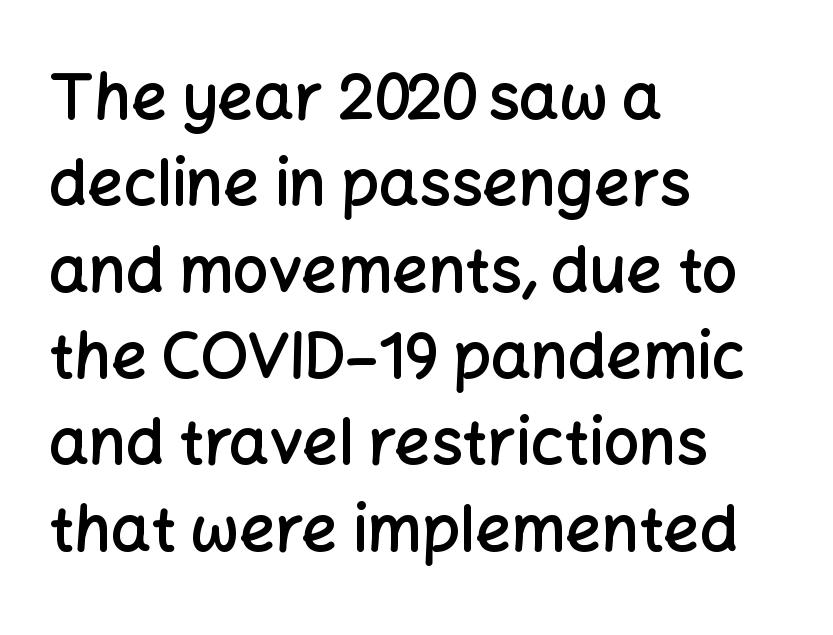
{"serif": "no", "italic": "no", "bold": "semi", "weight": "semibold", "width": "normal", "stroke_contrast": "low", "x_height": "medium", "monospaced": "no", "underline": "no", "align": "left", "line_spacing": "normal", "line_spacing_ratio": 1.37, "letter_spacing": "normal", "letter_spacing_em": 0.0, "glyph_px": 63}
